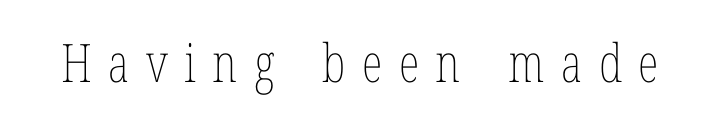
This sample uses an upright cut, with every glyph sitting square on the baseline. Character widths vary here, with narrow letters taking less room than wide ones. Lines of text with bare space underneath. Each stroke keeps to a modest, everyday thickness or less. The horizontal fit of the characters is loose and conspicuously gappy.
